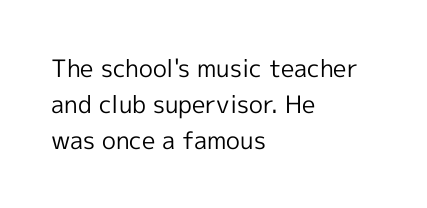
The image shows 24 px text type, upright; set left-aligned, normal line spacing (1.49x), normal letter spacing, not underlined.
